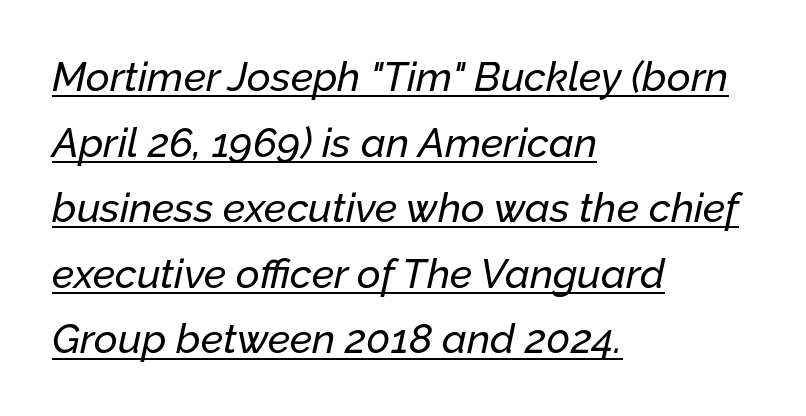
Does extra space separate the letters? No, they use regular spacing. The specimen reads as italic at a glance. Think of a printed novel: that variable character pitch is what you see here. The space between consecutive lines is moderate. The words here are underlined.
